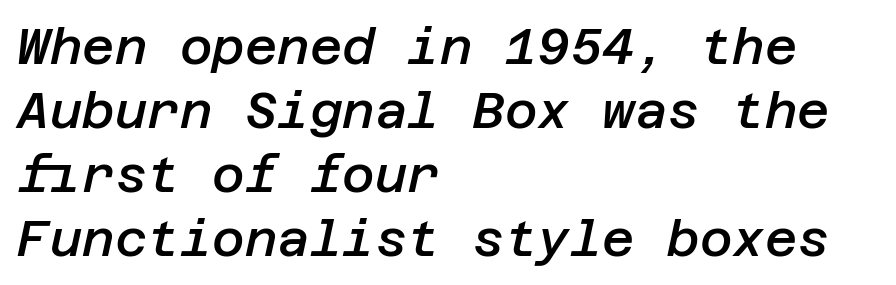
The image shows 50 px semibold type, italic (leaning right); set left-aligned, normal line spacing (1.28x), normal letter spacing, not underlined; low stroke contrast and a large x-height.
